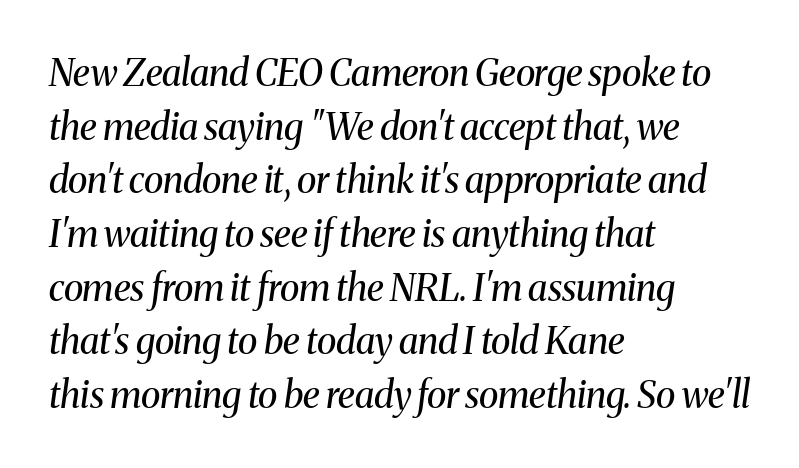
Q: Is the text bold? A: No.
Q: Is the text italic (slanted)? A: Yes, it leans right by about 8 degrees.
Q: Is the typeface a serif or a sans-serif typeface? A: Serif.
Q: Is the text underlined? A: No.
Q: How is the paragraph aligned? A: Left-aligned.
Q: Is the spacing between letters normal or unusually wide? A: Normal.
Q: Is the spacing between lines tight, normal or loose? A: Normal.
Q: Width (condensed, normal, or wide)? A: Normal.
Q: Stroke contrast? A: Medium.
Q: x-height? A: Medium.
Q: Monospaced? A: No.
